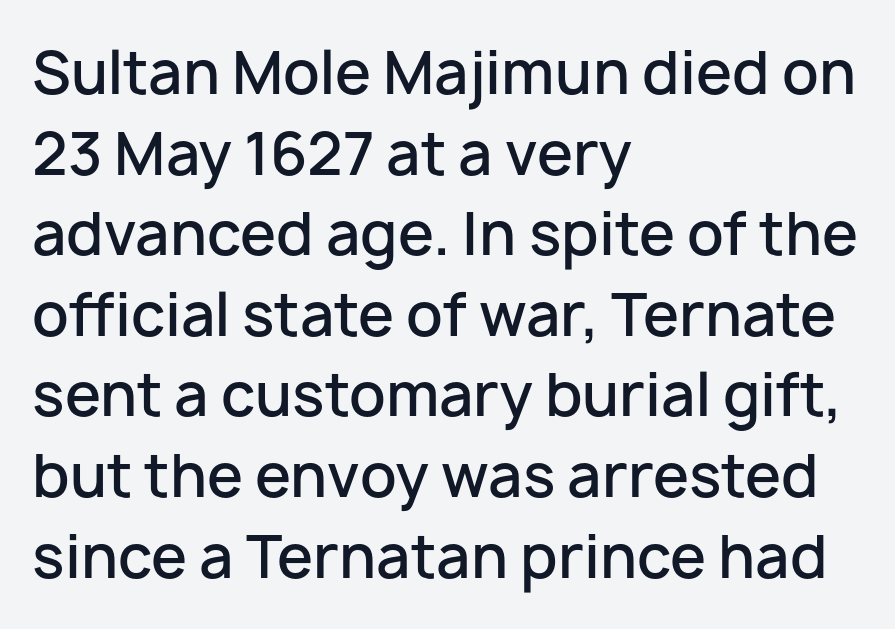
Plain, unruled lines of type. The passage is arranged the way most books set body copy — flush left. A semibold gives these letters moderate extra thickness, short of bold. The typeface chosen for these lines omits serifs. Every stem runs plumb, perpendicular to the baseline.
